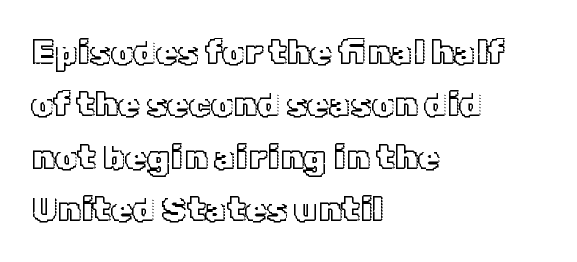
The image shows 35 px text type, upright; set left-aligned, normal line spacing (1.5x), normal letter spacing, not underlined; a medium x-height.
